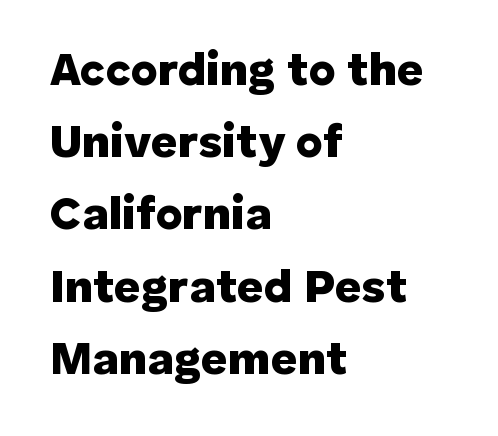
{"serif": "no", "italic": "no", "bold": "yes", "weight": "heavy", "width": "normal", "stroke_contrast": "low", "x_height": "medium", "monospaced": "no", "underline": "no", "align": "left", "line_spacing": "normal", "line_spacing_ratio": 1.57, "letter_spacing": "normal", "letter_spacing_em": 0.0, "glyph_px": 46}
